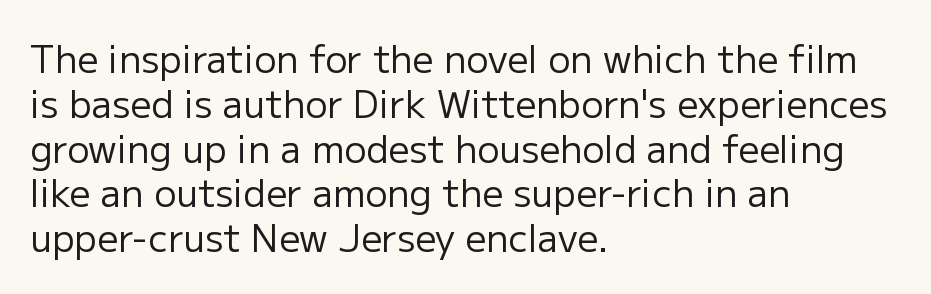
The image shows 37 px regular-weight sans-serif type, upright; set left-aligned, line spacing 1.21x, normal letter spacing, not underlined; low stroke contrast and a medium x-height.
